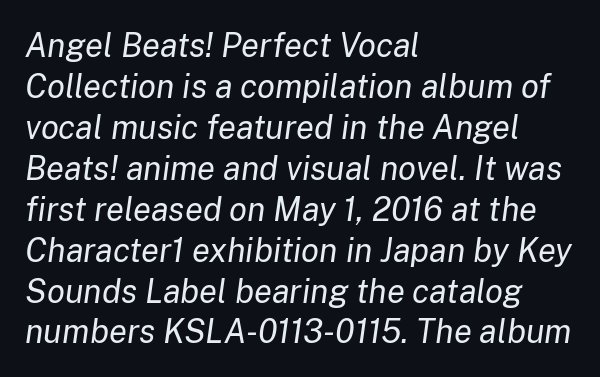
Q: Is the text bold? A: No.
Q: Is the text italic (slanted)? A: Yes, it leans right by about 8 degrees.
Q: Is the text underlined? A: No.
Q: How is the paragraph aligned? A: Left-aligned.
Q: Is the spacing between letters normal or unusually wide? A: Normal.
Q: Width (condensed, normal, or wide)? A: Normal.
Q: Stroke contrast? A: Low.
Q: x-height? A: Medium.
Q: Monospaced? A: No.
